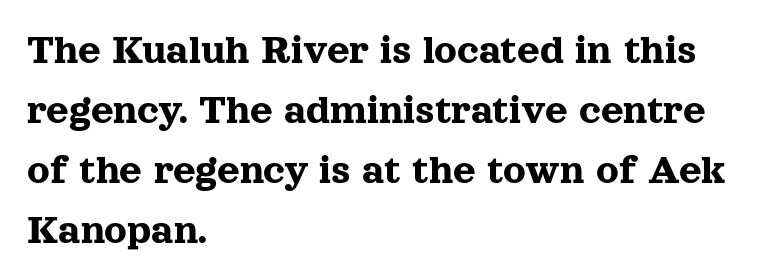
{"serif": "yes", "italic": "no", "width": "normal", "x_height": "medium", "monospaced": "no", "underline": "no", "align": "left", "line_spacing": "normal", "line_spacing_ratio": 1.36, "letter_spacing": "normal", "letter_spacing_em": 0.0, "glyph_px": 44}
